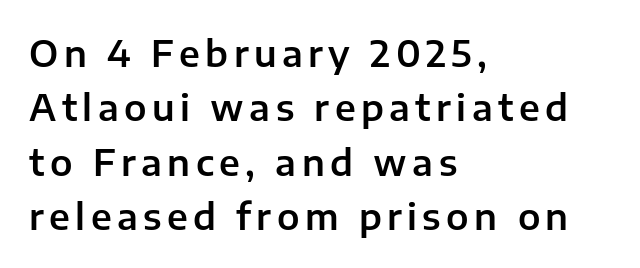
{"serif": "no", "italic": "no", "width": "normal", "stroke_contrast": "low", "x_height": "medium", "monospaced": "no", "underline": "no", "align": "left", "line_spacing": "normal", "line_spacing_ratio": 1.51, "glyph_px": 36}
